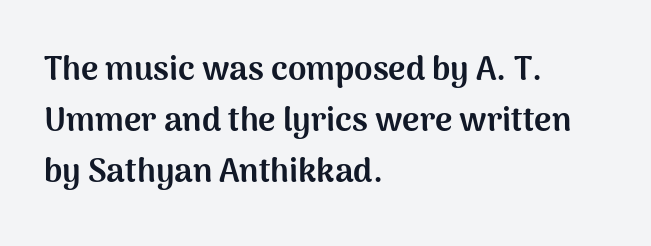
Grotesque or geometric, the face here clearly has no serifs. The characters look thick and weighty, a clear bold. Bare-footed words on every line. Layout note: lines flush left. Vertically, the passage feels balanced, rows spaced as you'd expect. A typesetter would call this zero additional tracking.
